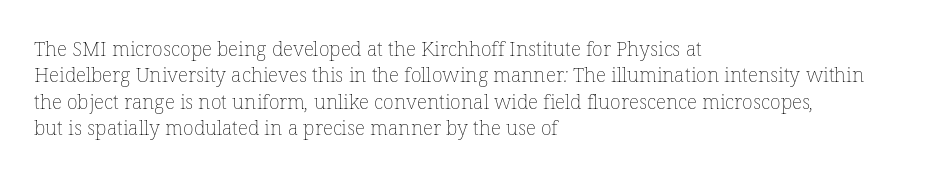
Is there much room between lines? A standard amount, neither cramped nor airy. Honestly, the letter spacing is just normal — you wouldn't notice it. The letters look calm and open, with moderate or lighter stems. Visually the block forms a straight wall on the left and a jagged coastline on the right. Any mark beneath the type? The region is blank.
